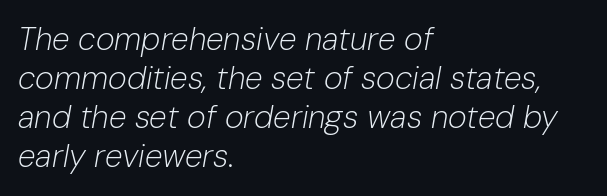
{"italic": "yes", "lean": "right", "slant_degrees": 10, "bold": "no", "weight": "light", "width": "normal", "stroke_contrast": "low", "x_height": "medium", "monospaced": "no", "underline": "no", "align": "left", "line_spacing_ratio": 1.22, "letter_spacing": "normal", "letter_spacing_em": 0.0, "glyph_px": 32}
